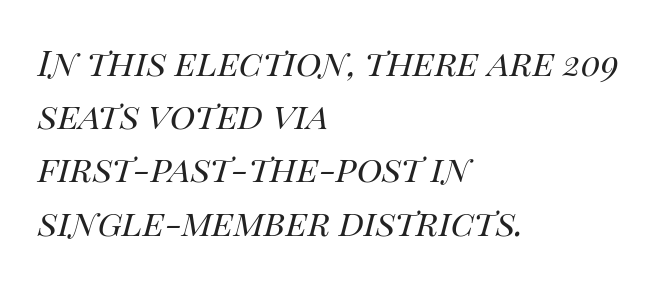
The image shows 35 px regular-weight type, italic (leaning right); set left-aligned, normal line spacing (1.52x), normal letter spacing, not underlined; high stroke contrast and a large x-height.
